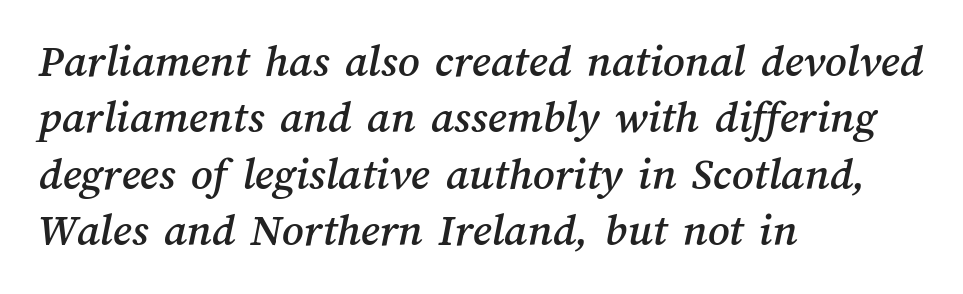
Q: Is the text underlined? A: No.
Q: How is the paragraph aligned? A: Left-aligned.
Q: Is the spacing between letters normal or unusually wide? A: Normal.
Q: Width (condensed, normal, or wide)? A: Normal.
Q: Stroke contrast? A: Medium.
Q: x-height? A: Medium.
Q: Monospaced? A: No.
